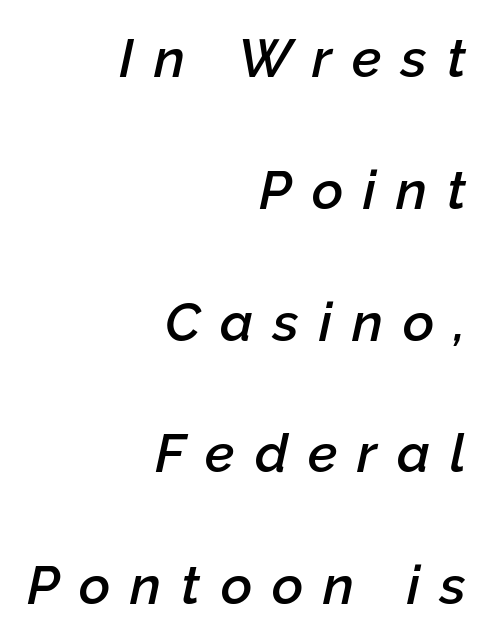
{"italic": "yes", "lean": "right", "slant_degrees": 12, "bold": "semi", "weight": "semibold", "width": "normal", "stroke_contrast": "low", "x_height": "medium", "monospaced": "no", "underline": "no", "align": "right", "line_spacing": "loose", "line_spacing_ratio": 2.44, "letter_spacing": "wide", "letter_spacing_em": 0.37, "glyph_px": 54}
